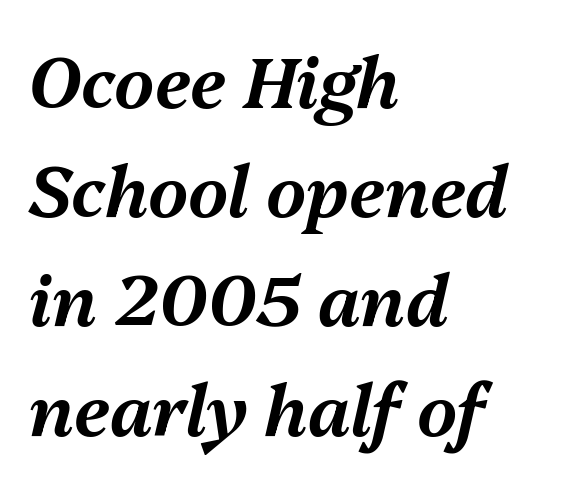
{"italic": "yes", "lean": "right", "slant_degrees": 13, "width": "normal", "stroke_contrast": "medium", "x_height": "medium", "monospaced": "no", "underline": "no", "align": "left", "line_spacing": "normal", "line_spacing_ratio": 1.56, "letter_spacing": "normal", "letter_spacing_em": 0.0, "glyph_px": 70}
